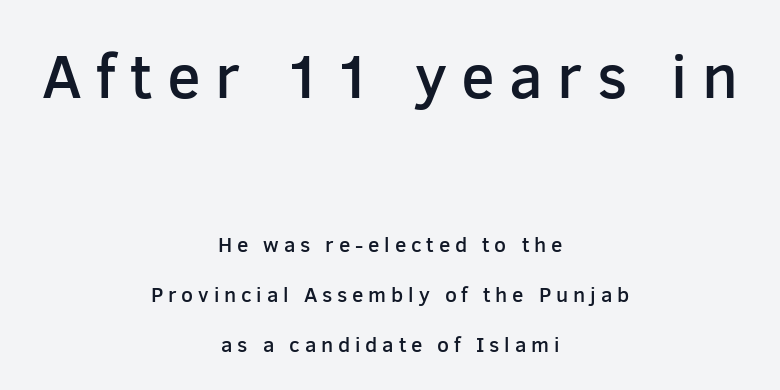
{"serif": "no", "italic": "no", "bold": "semi", "weight": "semibold", "width": "normal", "stroke_contrast": "low", "x_height": "medium", "monospaced": "no", "underline": "no", "align": "center", "line_spacing": "loose", "line_spacing_ratio": 2.39, "letter_spacing": "wide", "letter_spacing_em": 0.23, "larger_block": "first", "size_ratio": 2.95, "glyph_px": 62}
